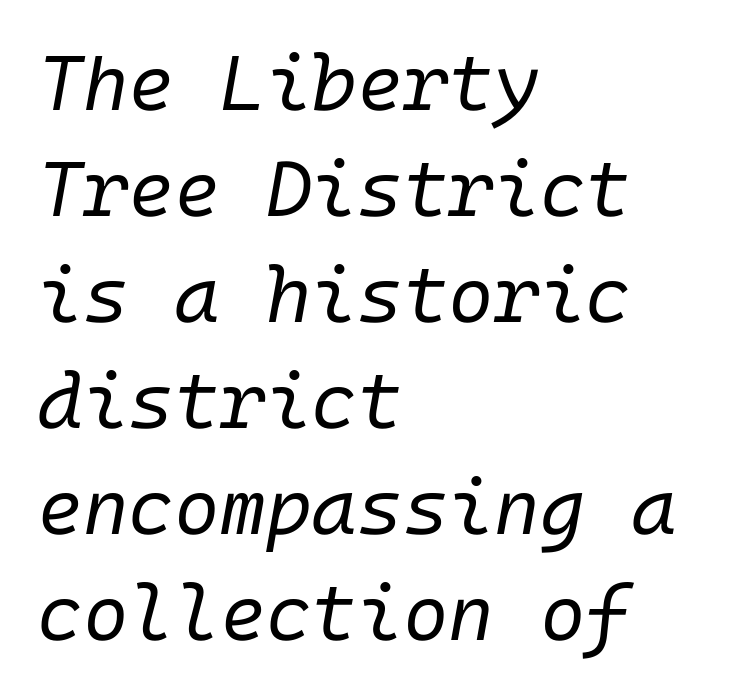
The image shows 78 px regular-weight type, italic (leaning right); set left-aligned, normal line spacing (1.36x), normal letter spacing, not underlined; low stroke contrast and a medium x-height.
